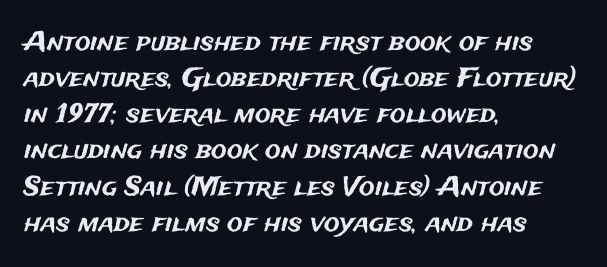
Every row of glyphs begins at an identical x-position on the left. Descenders are the only things crossing below the line. Horizontal bands of white between lines are of average thickness.
